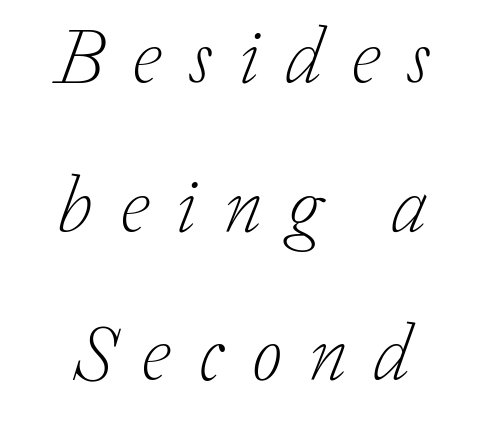
Is the stroke heavy? The answer is a plain regular-or-lighter. Nobody drew a line under any word here. Layout note: lines centered. Look at the bottom of the vertical strokes: they flare into serifs here.
